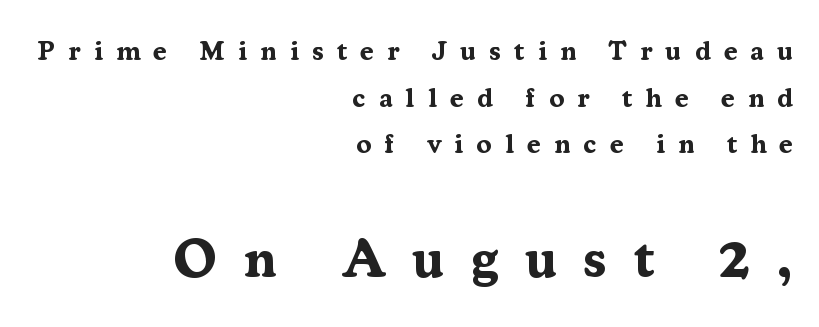
The image shows 54 px bold serif type, upright; set right-aligned, line spacing 1.73x, unusually wide letter spacing (+0.49 em), not underlined; the second (bottom) block is 2.0x larger; medium stroke contrast and a medium x-height.
